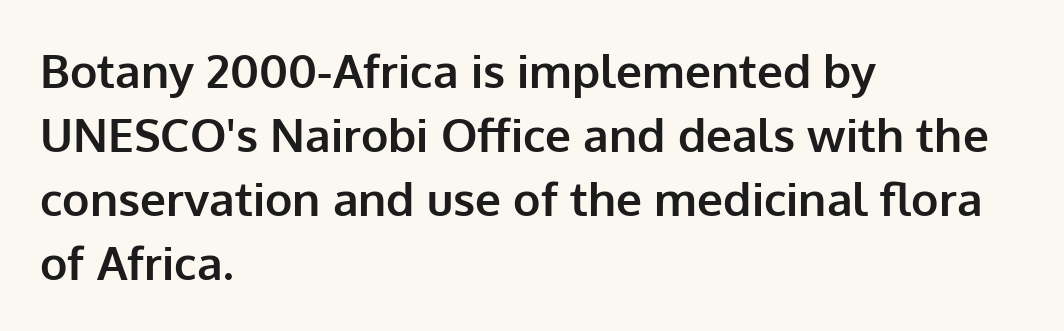
Q: Is the text bold? A: Yes.
Q: Is the text italic (slanted)? A: No, it is upright.
Q: Is the typeface a serif or a sans-serif typeface? A: Sans-serif.
Q: Is the text underlined? A: No.
Q: How is the paragraph aligned? A: Left-aligned.
Q: Is the spacing between letters normal or unusually wide? A: Normal.
Q: Is the spacing between lines tight, normal or loose? A: Normal.
Q: Width (condensed, normal, or wide)? A: Normal.
Q: Stroke contrast? A: Low.
Q: x-height? A: Medium.
Q: Monospaced? A: No.
